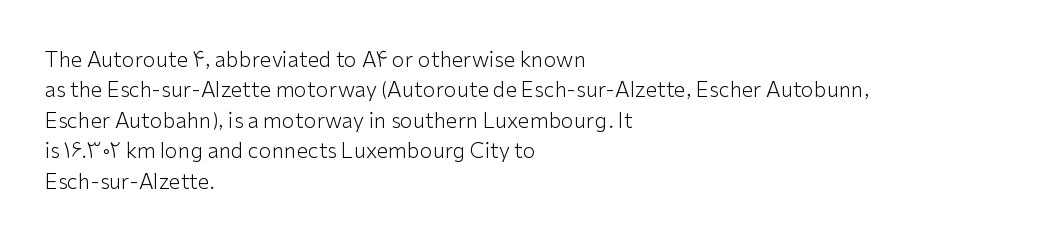
{"italic": "no", "bold": "no", "underline": "no", "align": "left", "line_spacing": "normal", "line_spacing_ratio": 1.45, "letter_spacing": "normal", "letter_spacing_em": 0.0, "glyph_px": 21}
